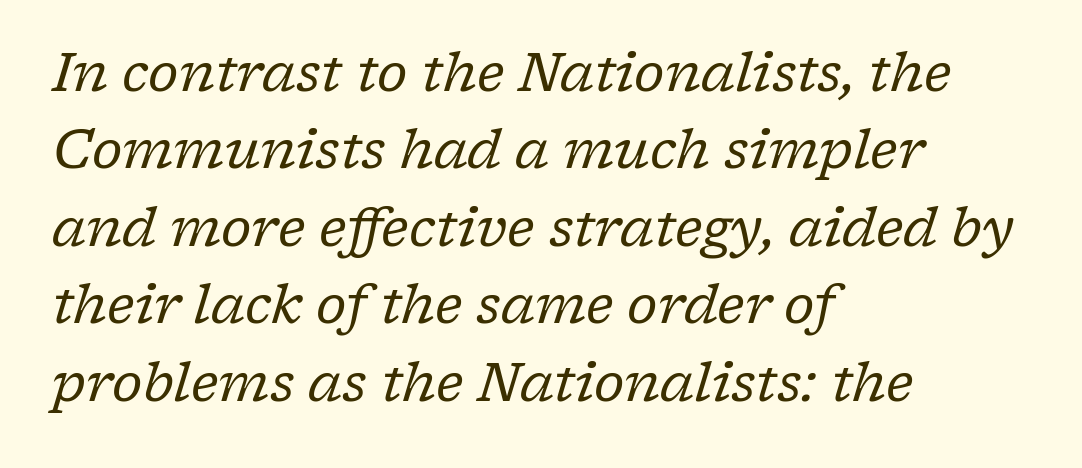
Q: Is the text bold? A: No.
Q: Is the text italic (slanted)? A: Yes, it leans right by about 17 degrees.
Q: Is the typeface a serif or a sans-serif typeface? A: Serif.
Q: Is the text underlined? A: No.
Q: How is the paragraph aligned? A: Left-aligned.
Q: Is the spacing between letters normal or unusually wide? A: Normal.
Q: Is the spacing between lines tight, normal or loose? A: Normal.
Q: Width (condensed, normal, or wide)? A: Normal.
Q: Stroke contrast? A: Low.
Q: x-height? A: Medium.
Q: Monospaced? A: No.
